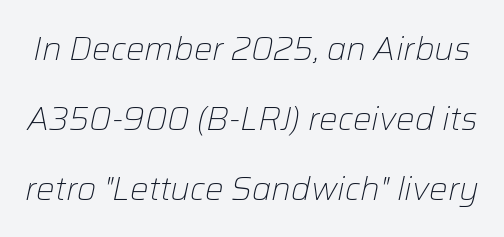
Emphasis-style slanted type is in use. Is this a fixed-width face? No — the glyphs have proportional, varying widths. A great deal of white space separates one row of letters from the next. These glyphs show unthickened strokes, regular width or finer. Each word holds together tightly as a unit, with standard inter-letter gaps. Descender tails drop into unmarked territory.
